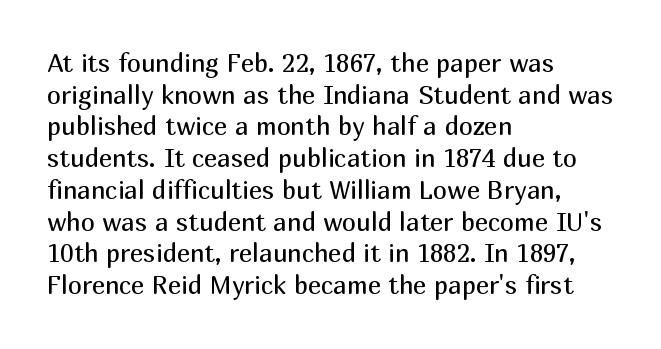
The characters are drawn with everyday or finer stroke widths. The string is rendered with underlining switched off. Leading matches the norm, producing a regular column. This sample uses plain, unmodified letter spacing.
